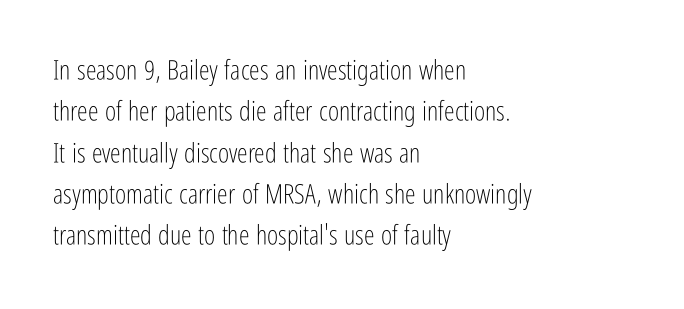
The image shows 27 px text type, upright; set left-aligned, normal line spacing (1.53x), normal letter spacing, not underlined.
